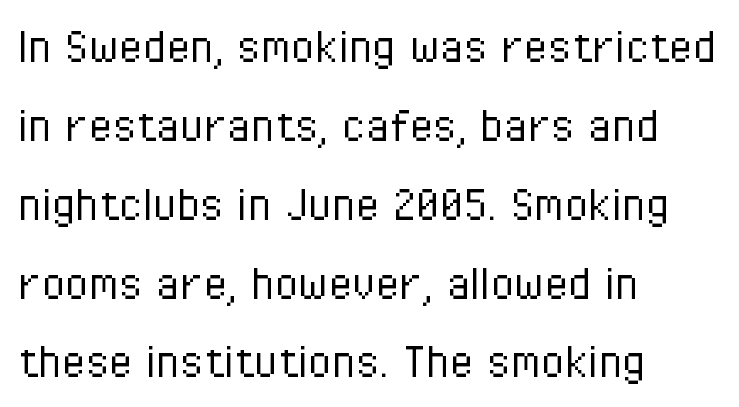
{"serif": "no", "italic": "no", "bold": "no", "weight": "light", "width": "condensed", "stroke_contrast": "low", "x_height": "medium", "monospaced": "no", "underline": "no", "align": "left", "line_spacing": "normal", "line_spacing_ratio": 1.46, "letter_spacing": "normal", "letter_spacing_em": 0.0, "glyph_px": 54}
